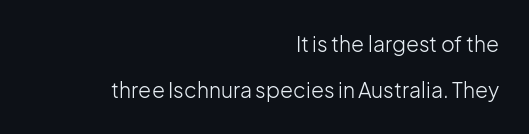
Which margin do the lines hug? The right one — the left edge is uneven. Vertical strokes here are truly vertical. No heavy texture on the line: the type isn't bold. The block of text is sparse from top to bottom, with ample space between rows. Glyph-to-glyph distance matches everyday printed text. The specimen omits any rule beneath the text block's lines.
